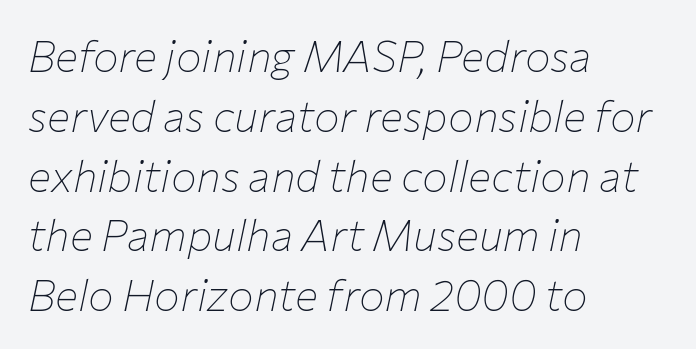
Line beginnings align vertically; line endings do not. Leading: standard. Quick note: underline off. A typesetter would mark this as italic. Stems and bowls with no extra thickness — not bold. Spacing verdict: proportional, widths tailored to each character.
